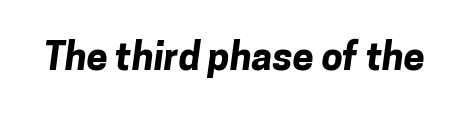
The image shows 38 px bold sans-serif type; set normal letter spacing, not underlined; low stroke contrast and a medium x-height.
